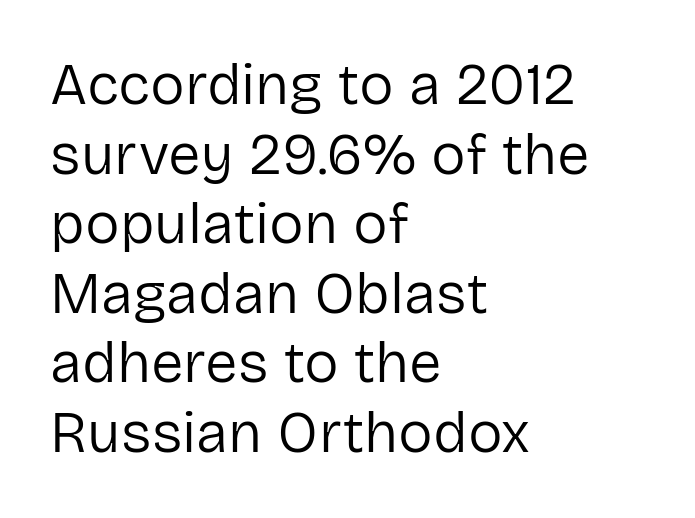
{"serif": "no", "italic": "no", "bold": "no", "weight": "regular", "width": "normal", "stroke_contrast": "low", "x_height": "medium", "monospaced": "no", "underline": "no", "align": "left", "line_spacing_ratio": 1.2, "letter_spacing": "normal", "letter_spacing_em": 0.0, "glyph_px": 58}
